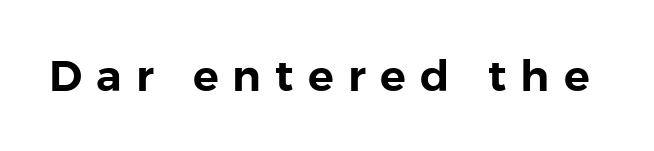
This rendering features lettering with no underline. Designer's note — italics off, roman on. Do the characters align in a grid? No, the font is proportional. I'd call this a sans setting — the letters go barefoot. Between one letter and the next there's a generous, obvious gap.
